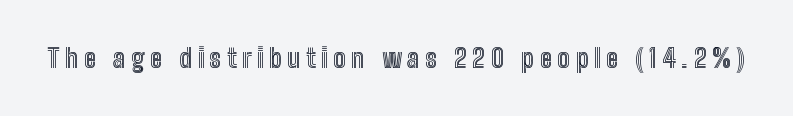
{"italic": "no", "underline": "no", "letter_spacing": "wide", "letter_spacing_em": 0.22, "glyph_px": 26}
